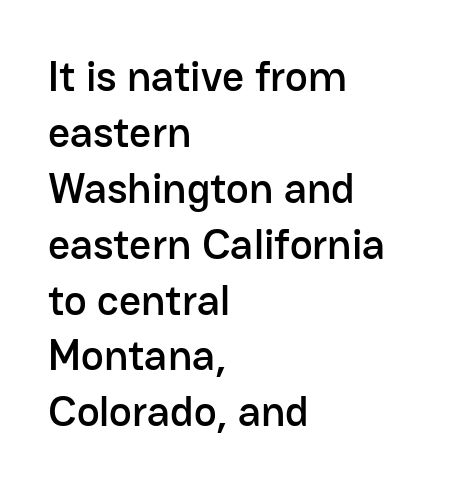
Notice how the passage keeps a crisp vertical edge on the left only. No extra tracking has been applied to these lines. Letterform terminals end flat and unadorned throughout the passage. Do the characters align in a grid? No, the font is proportional.
